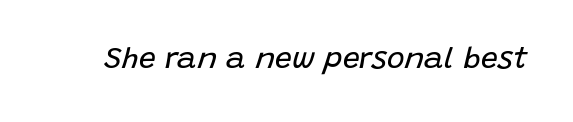
Q: Is the text bold? A: No.
Q: Is the text italic (slanted)? A: Yes, it leans right by about 15 degrees.
Q: Is the text underlined? A: No.
Q: Is the spacing between letters normal or unusually wide? A: Normal.
Q: Width (condensed, normal, or wide)? A: Normal.
Q: Stroke contrast? A: Low.
Q: x-height? A: Large.
Q: Monospaced? A: No.
